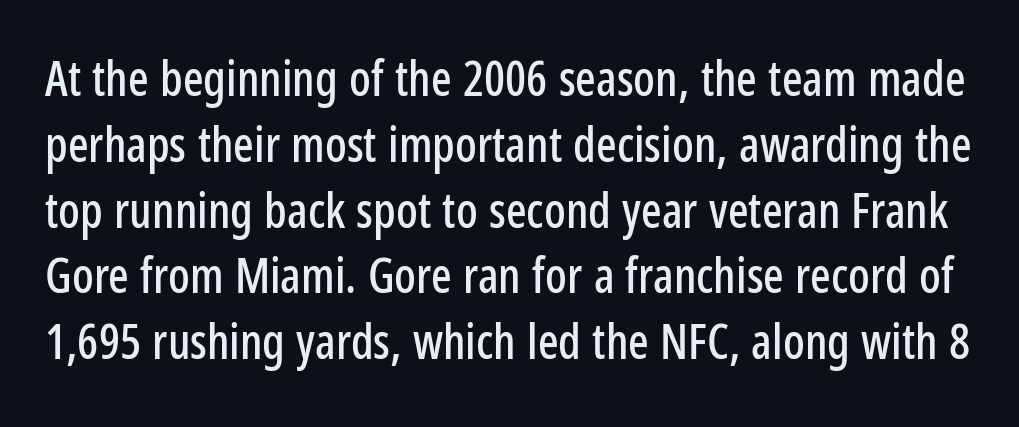
{"serif": "no", "italic": "no", "width": "condensed", "stroke_contrast": "low", "x_height": "medium", "monospaced": "no", "underline": "no", "line_spacing": "normal", "line_spacing_ratio": 1.37, "letter_spacing": "normal", "letter_spacing_em": 0.0, "glyph_px": 48}
